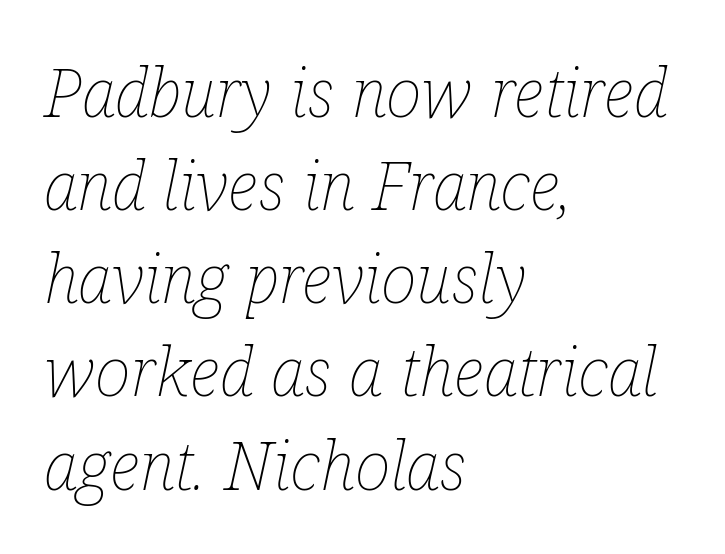
The image shows 68 px thin, condensed type, italic (leaning right); set left-aligned, normal line spacing (1.37x), normal letter spacing, not underlined; low stroke contrast and a medium x-height.
